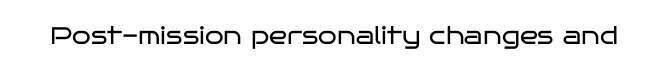
The image shows 24 px text type, upright; set normal letter spacing, not underlined.
